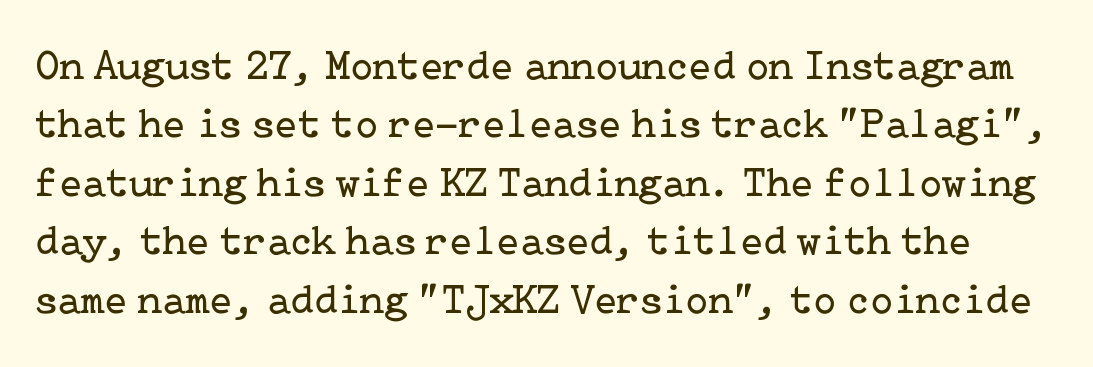
The image shows 42 px regular-weight serif type, upright; set normal line spacing (1.39x), normal letter spacing, not underlined; low stroke contrast and a medium x-height.
